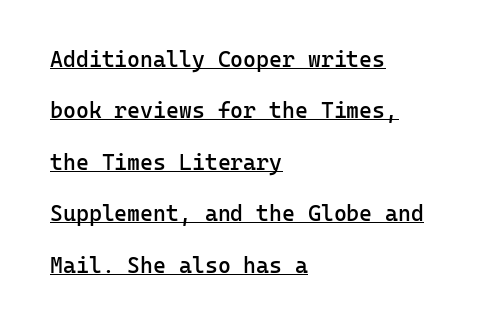
The rendering uses the underline text-decoration. Horizontal alignment here is leftward, the default for most running prose. Caption: standard tracking, unaltered. This block would shrink considerably if given ordinary leading; it's expanded now. Is there any slant? The stems are plumb.
